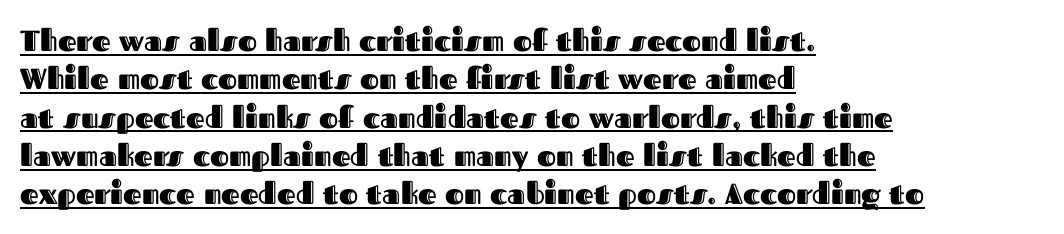
The image shows 29 px text type, upright; set left-aligned, normal line spacing (1.32x), normal letter spacing, underlined; a medium x-height.
